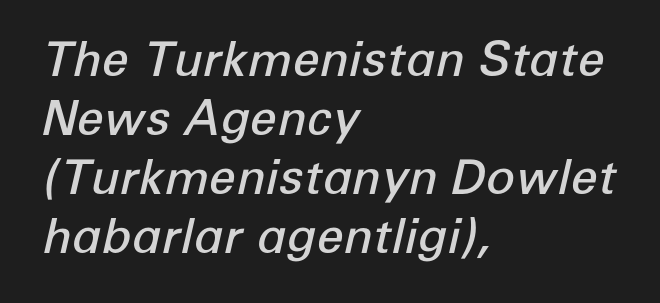
The image shows 48 px semibold type, italic (leaning right); set left-aligned, line spacing 1.23x, normal letter spacing, not underlined; low stroke contrast and a medium x-height.
